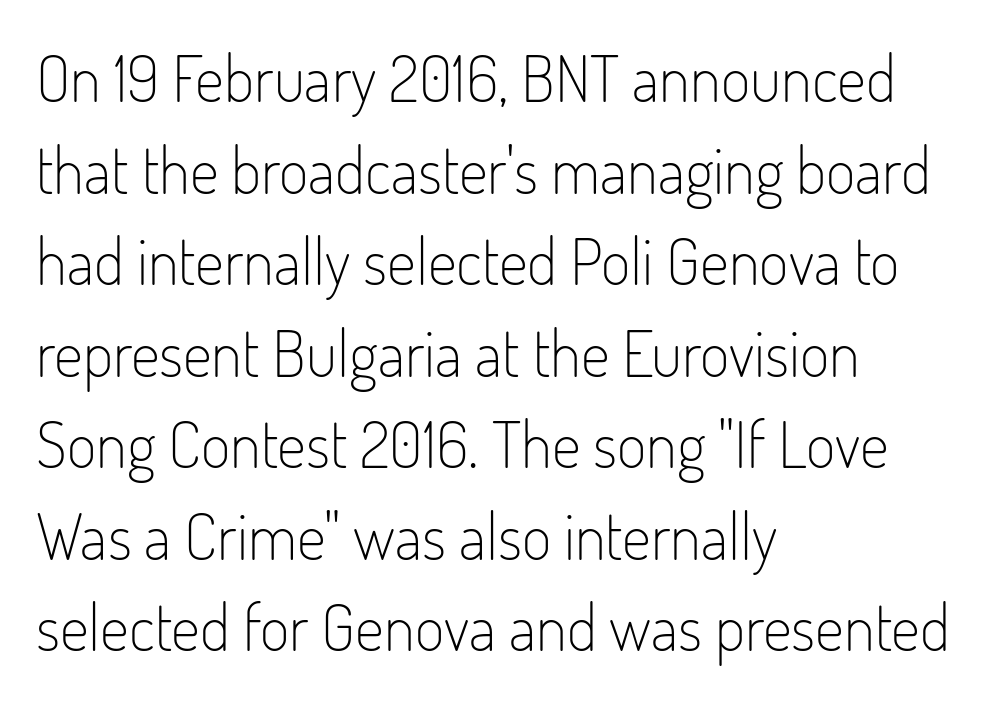
The image shows 64 px light, condensed sans-serif type, upright; set left-aligned, normal line spacing (1.43x), normal letter spacing, not underlined; low stroke contrast and a small x-height.
